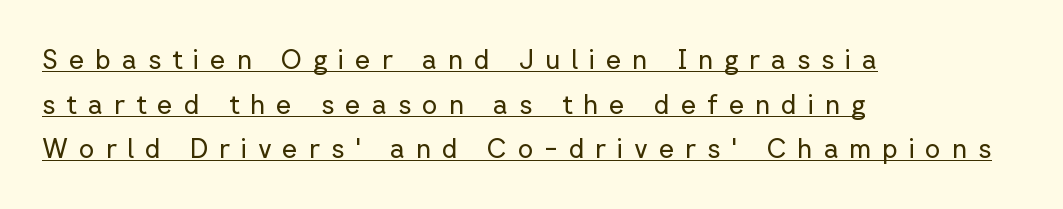
{"italic": "no", "bold": "no", "underline": "yes", "align": "left", "line_spacing": "normal", "line_spacing_ratio": 1.65, "letter_spacing": "wide", "letter_spacing_em": 0.4, "glyph_px": 27}
